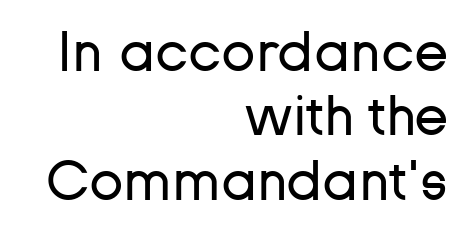
The image shows 56 px regular-weight sans-serif type, upright; set right-aligned, tight line spacing (1.15x), normal letter spacing, not underlined; low stroke contrast and a medium x-height.
